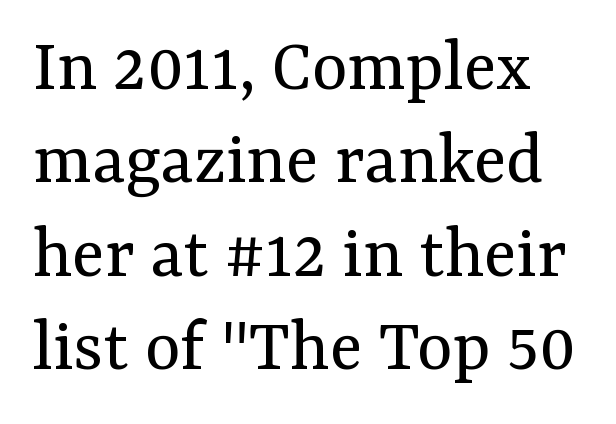
Q: Is the text bold? A: No.
Q: Is the text italic (slanted)? A: No, it is upright.
Q: Is the typeface a serif or a sans-serif typeface? A: Serif.
Q: Is the text underlined? A: No.
Q: Is the spacing between letters normal or unusually wide? A: Normal.
Q: Width (condensed, normal, or wide)? A: Normal.
Q: Stroke contrast? A: Medium.
Q: x-height? A: Medium.
Q: Monospaced? A: No.
